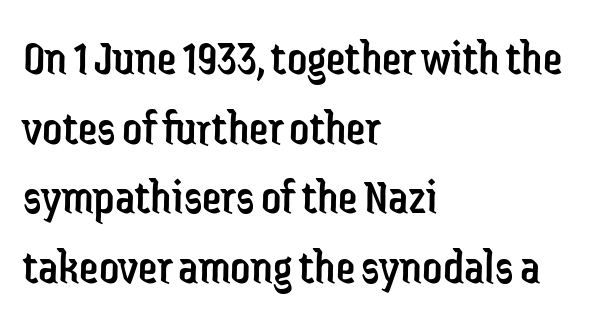
{"serif": "no", "italic": "no", "bold": "no", "weight": "regular", "width": "condensed", "stroke_contrast": "low", "x_height": "medium", "monospaced": "no", "underline": "no", "align": "left", "line_spacing": "normal", "line_spacing_ratio": 1.42, "letter_spacing": "normal", "letter_spacing_em": 0.0, "glyph_px": 49}
